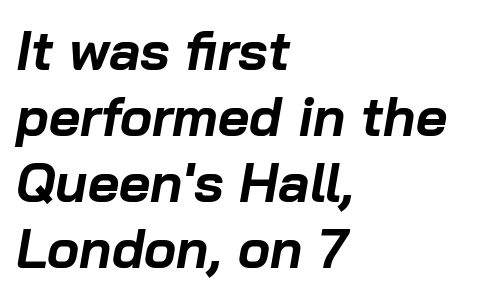
{"italic": "yes", "lean": "right", "slant_degrees": 10, "bold": "yes", "weight": "bold", "width": "normal", "stroke_contrast": "low", "x_height": "medium", "monospaced": "no", "underline": "no", "align": "left", "line_spacing_ratio": 1.22, "letter_spacing": "normal", "letter_spacing_em": 0.0, "glyph_px": 54}
